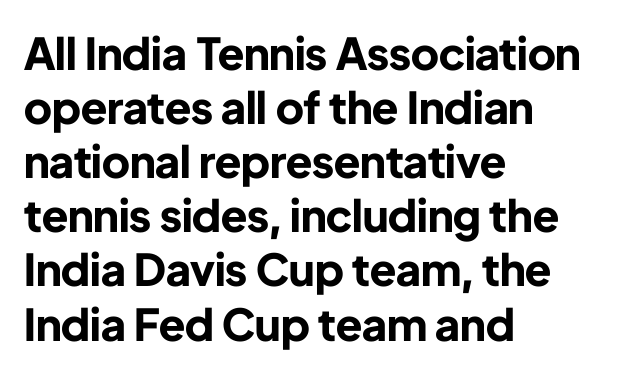
Q: Is the text bold? A: Yes.
Q: Is the text italic (slanted)? A: No, it is upright.
Q: Is the typeface a serif or a sans-serif typeface? A: Sans-serif.
Q: Is the text underlined? A: No.
Q: How is the paragraph aligned? A: Left-aligned.
Q: Is the spacing between letters normal or unusually wide? A: Normal.
Q: Width (condensed, normal, or wide)? A: Normal.
Q: Stroke contrast? A: Low.
Q: x-height? A: Medium.
Q: Monospaced? A: No.
